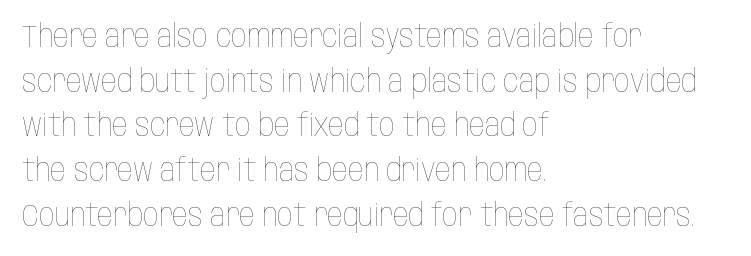
Teacher's note: observe the even left margin — that is flush-left alignment. Stems here are at most as thick as an everyday book face. Upright lettering throughout. Spacing verdict: proportional, widths tailored to each character.
